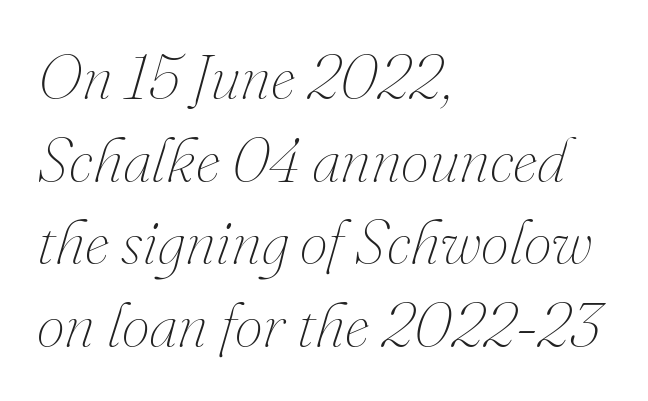
Looks like regular typesetting: each glyph gets only the width it needs. This block has exactly the height ordinary leading produces. Honestly, the letter spacing is just normal — you wouldn't notice it. The passage is arranged the way most books set body copy — flush left. A clean baseline with only descenders dipping below it.
